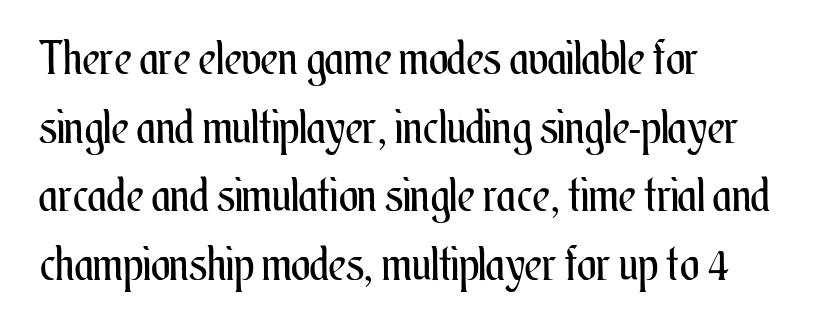
{"italic": "no", "bold": "no", "weight": "regular", "width": "condensed", "stroke_contrast": "medium", "x_height": "small", "monospaced": "no", "underline": "no", "align": "left", "line_spacing": "normal", "line_spacing_ratio": 1.49, "letter_spacing": "normal", "letter_spacing_em": 0.0, "glyph_px": 46}
